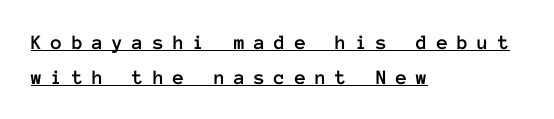
Students, observe the line beneath the letters — that is underlining. Leftover space on each line is placed entirely after the last word. This sample uses expanded letter spacing, leaving extra air between glyphs. Summary of vertical rhythm: regular, with standard interline spacing.
